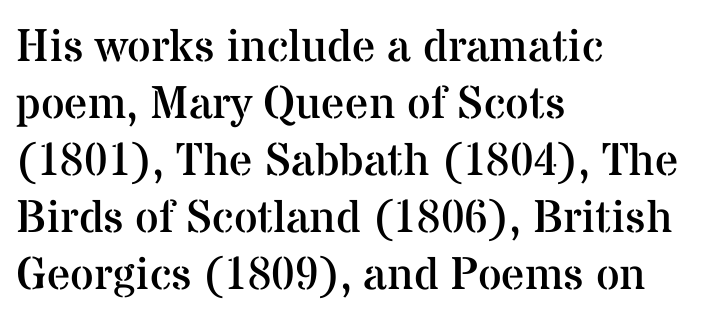
The letters advance in unequal steps, a hallmark of proportional type. The letterforms sit shoulder to shoulder at normal distance. The passage shown is not underscored anywhere. Summary of weight: not heavy and not bold. Layout note: lines flush left. No italicization has been applied; the sample stays upright.
